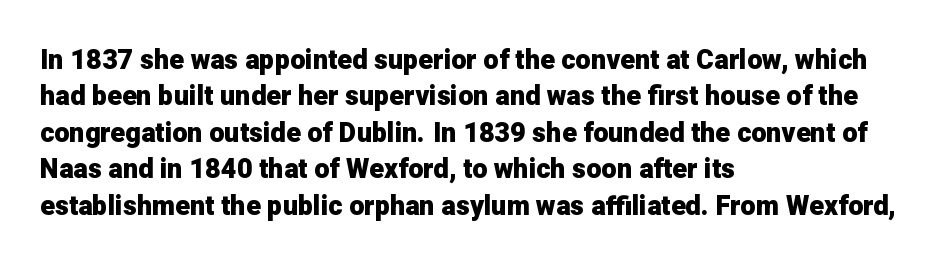
The image shows 27 px bold type, upright; set left-aligned, normal line spacing (1.35x), normal letter spacing, not underlined.
